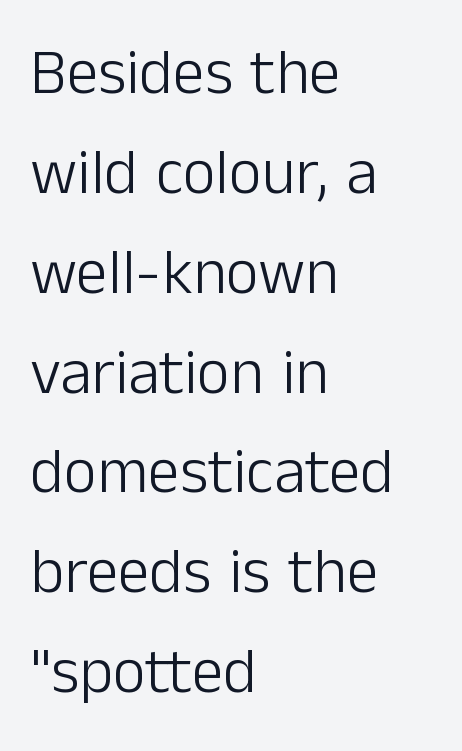
Q: Is the text bold? A: No.
Q: Is the text italic (slanted)? A: No, it is upright.
Q: Is the typeface a serif or a sans-serif typeface? A: Sans-serif.
Q: Is the text underlined? A: No.
Q: How is the paragraph aligned? A: Left-aligned.
Q: Is the spacing between letters normal or unusually wide? A: Normal.
Q: Is the spacing between lines tight, normal or loose? A: Normal.
Q: Width (condensed, normal, or wide)? A: Normal.
Q: Stroke contrast? A: Low.
Q: x-height? A: Medium.
Q: Monospaced? A: No.
